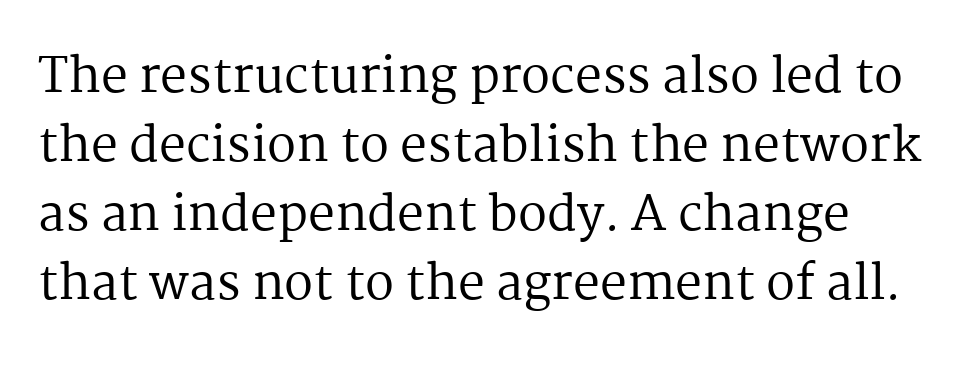
Serifs: yes, visible at the terminals of the letterforms. One glance says typical: line gaps are just what's usual. Upright lettering throughout. Here the designer chose a conventional face with non-uniform glyph widths.
